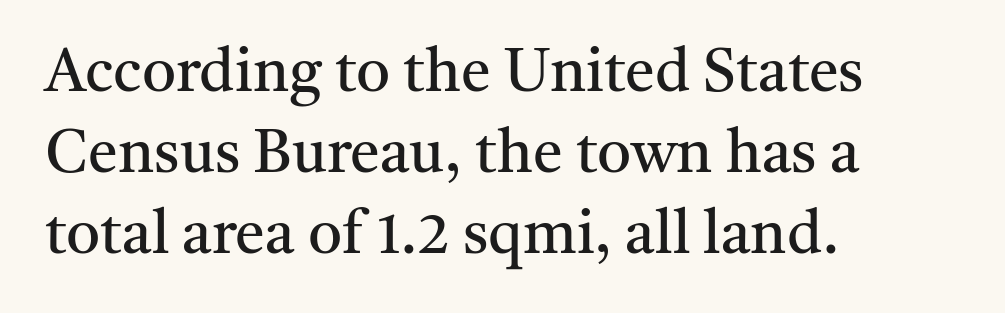
Q: Is the text bold? A: No.
Q: Is the text italic (slanted)? A: No, it is upright.
Q: Is the typeface a serif or a sans-serif typeface? A: Serif.
Q: Is the text underlined? A: No.
Q: How is the paragraph aligned? A: Left-aligned.
Q: Is the spacing between letters normal or unusually wide? A: Normal.
Q: Is the spacing between lines tight, normal or loose? A: Normal.
Q: Width (condensed, normal, or wide)? A: Normal.
Q: Stroke contrast? A: Medium.
Q: x-height? A: Medium.
Q: Monospaced? A: No.
